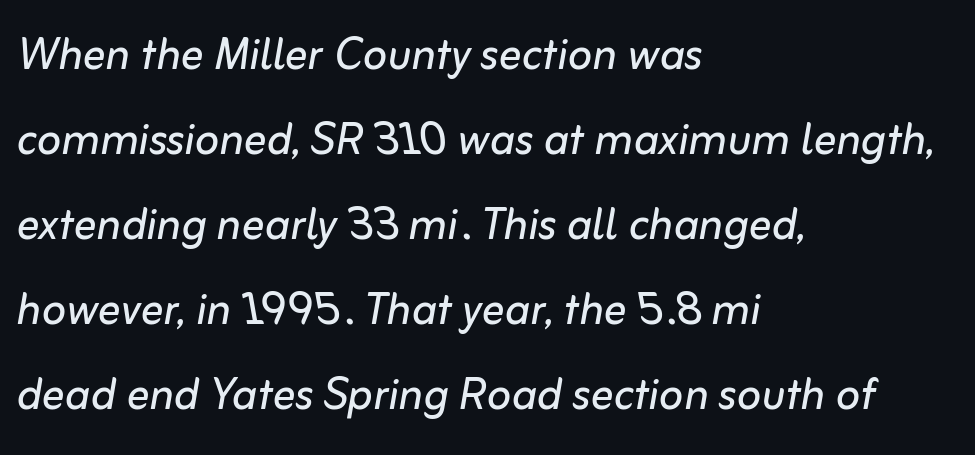
Q: Is the text bold? A: No.
Q: Is the text italic (slanted)? A: Yes, it leans right by about 10 degrees.
Q: Is the text underlined? A: No.
Q: How is the paragraph aligned? A: Left-aligned.
Q: Is the spacing between letters normal or unusually wide? A: Normal.
Q: Is the spacing between lines tight, normal or loose? A: Normal.
Q: Width (condensed, normal, or wide)? A: Normal.
Q: Stroke contrast? A: Low.
Q: x-height? A: Medium.
Q: Monospaced? A: No.
